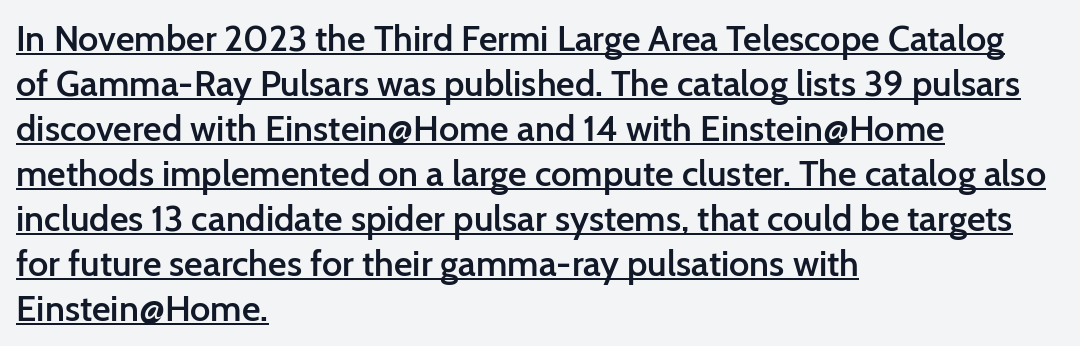
Q: Is the text bold? A: Semi-bold.
Q: Is the text italic (slanted)? A: No, it is upright.
Q: Is the typeface a serif or a sans-serif typeface? A: Sans-serif.
Q: Is the text underlined? A: Yes.
Q: How is the paragraph aligned? A: Left-aligned.
Q: Is the spacing between letters normal or unusually wide? A: Normal.
Q: Is the spacing between lines tight, normal or loose? A: Normal.
Q: Width (condensed, normal, or wide)? A: Normal.
Q: Stroke contrast? A: Low.
Q: x-height? A: Medium.
Q: Monospaced? A: No.
